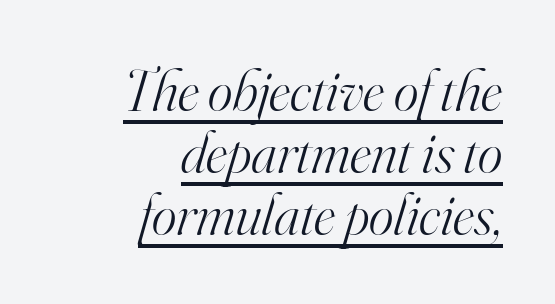
Serif or sans? Serif — the stroke terminals have little feet. Looks like someone drew a line under every word here. Caption: face not bold, strokes unweighted. One glance says dense: line gaps are narrower than usual. Do the characters align in a grid? No, the font is proportional. Where is the straight margin? On the right.
